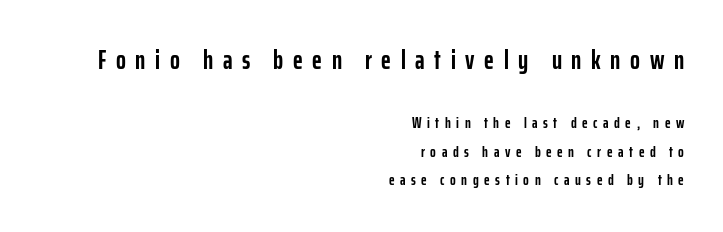
Underline: absent. When letters stand straight like this, we call the style roman or upright. Each line ends at the same right margin while the left side varies. Larger block? The one above; the one below is distinctly smaller. Characters follow at a spacing far wider than the type designer built in.
